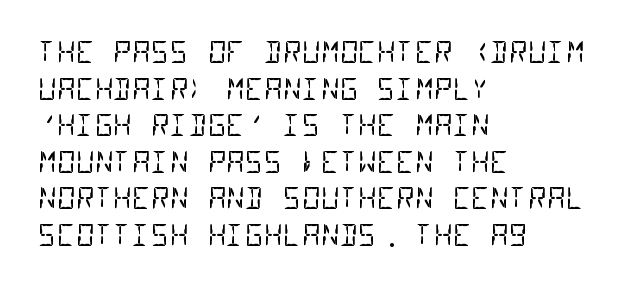
A bare baseline throughout the passage. Words appear dense and cohesive because spacing is normal. A typesetter would call this monospace, since all characters share one set width. A normal amount of white space separates one row of letters from the next. Horizontally, the lines are justified to the leading edge only.
